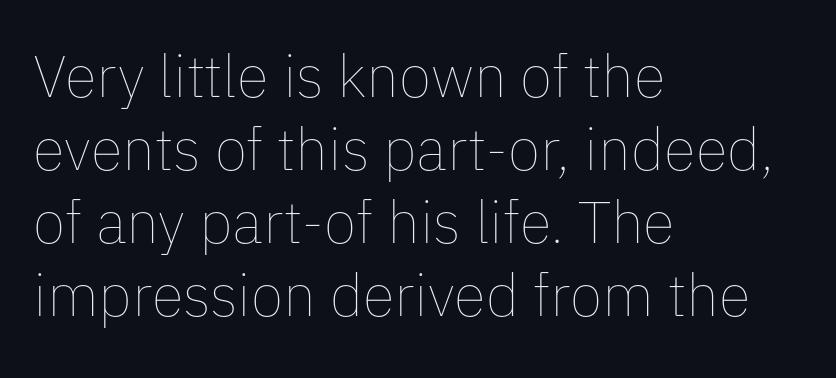
Q: Is the text bold? A: No.
Q: Is the text italic (slanted)? A: No, it is upright.
Q: Is the text underlined? A: No.
Q: How is the paragraph aligned? A: Left-aligned.
Q: Is the spacing between letters normal or unusually wide? A: Normal.
Q: Width (condensed, normal, or wide)? A: Normal.
Q: Stroke contrast? A: Low.
Q: x-height? A: Medium.
Q: Monospaced? A: No.
